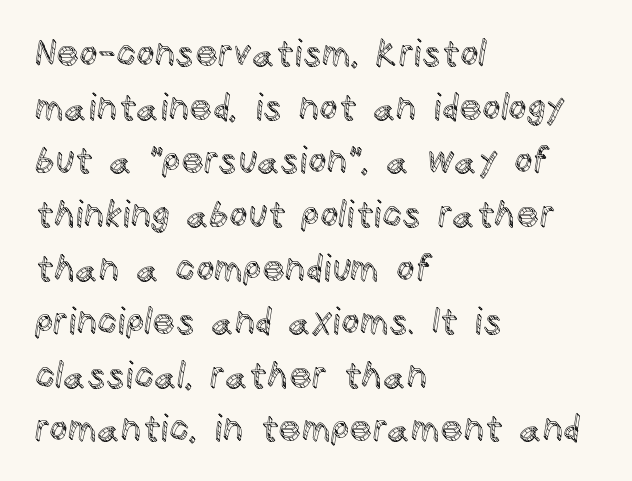
The image shows 36 px text type; set left-aligned, normal line spacing (1.49x), normal letter spacing, not underlined; a large x-height.
